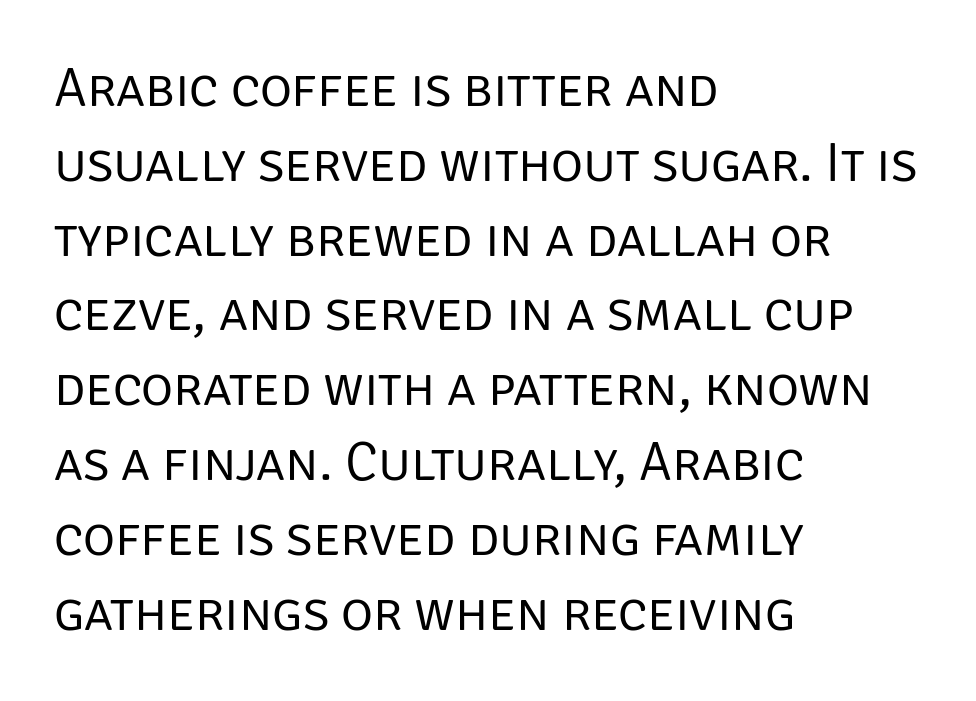
The image shows 55 px regular-weight sans-serif type, upright; set left-aligned, normal line spacing (1.36x), normal letter spacing, not underlined; low stroke contrast and a large x-height.
